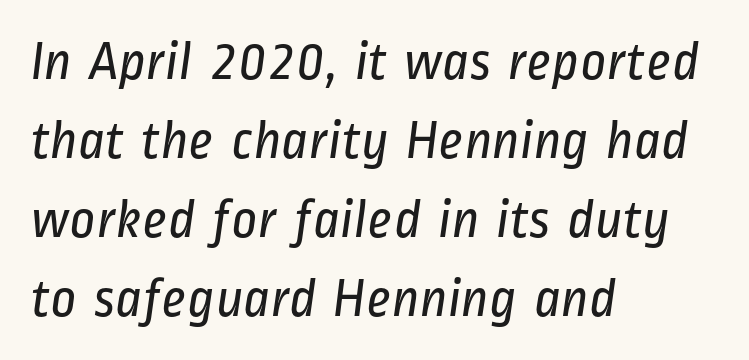
Q: Is the text bold? A: No.
Q: Is the typeface a serif or a sans-serif typeface? A: Sans-serif.
Q: Is the text underlined? A: No.
Q: How is the paragraph aligned? A: Left-aligned.
Q: Is the spacing between letters normal or unusually wide? A: Normal.
Q: Is the spacing between lines tight, normal or loose? A: Normal.
Q: Width (condensed, normal, or wide)? A: Condensed.
Q: Stroke contrast? A: Low.
Q: x-height? A: Medium.
Q: Monospaced? A: No.
